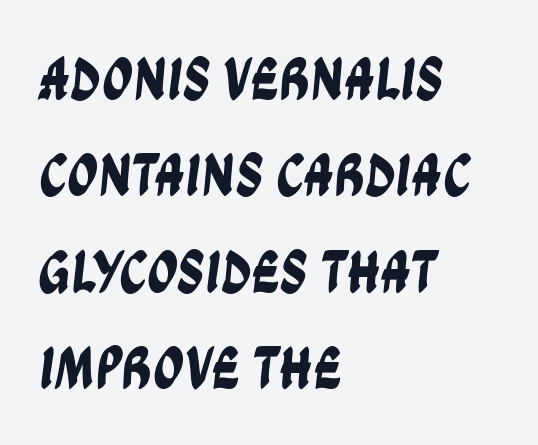
Q: Is the typeface a serif or a sans-serif typeface? A: Sans-serif.
Q: Is the text underlined? A: No.
Q: How is the paragraph aligned? A: Left-aligned.
Q: Is the spacing between letters normal or unusually wide? A: Normal.
Q: Is the spacing between lines tight, normal or loose? A: Normal.
Q: Width (condensed, normal, or wide)? A: Condensed.
Q: Stroke contrast? A: Low.
Q: x-height? A: Large.
Q: Monospaced? A: No.
